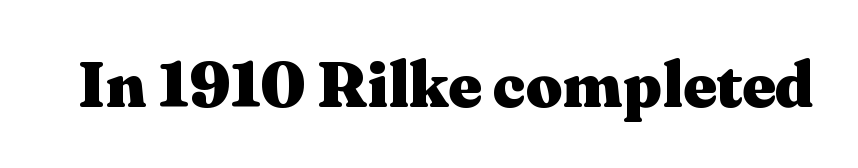
Q: Is the text bold? A: Yes.
Q: Is the text italic (slanted)? A: No, it is upright.
Q: Is the typeface a serif or a sans-serif typeface? A: Serif.
Q: Is the text underlined? A: No.
Q: Is the spacing between letters normal or unusually wide? A: Normal.
Q: Width (condensed, normal, or wide)? A: Wide.
Q: Stroke contrast? A: Medium.
Q: x-height? A: Medium.
Q: Monospaced? A: No.
